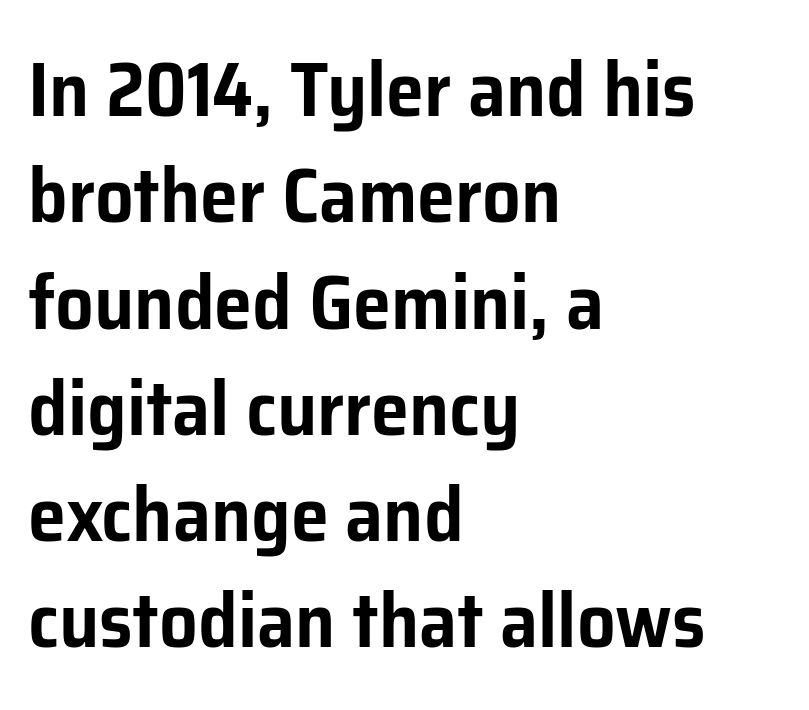
Q: Is the text italic (slanted)? A: No, it is upright.
Q: Is the typeface a serif or a sans-serif typeface? A: Sans-serif.
Q: Is the text underlined? A: No.
Q: How is the paragraph aligned? A: Left-aligned.
Q: Is the spacing between letters normal or unusually wide? A: Normal.
Q: Is the spacing between lines tight, normal or loose? A: Normal.
Q: Width (condensed, normal, or wide)? A: Normal.
Q: Stroke contrast? A: Low.
Q: x-height? A: Medium.
Q: Monospaced? A: No.
